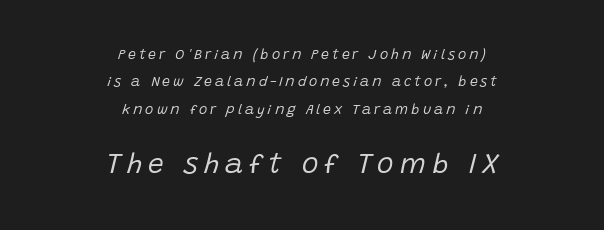
Q: Is the text bold? A: No.
Q: Is the text italic (slanted)? A: Yes, it leans right by about 15 degrees.
Q: Is the text underlined? A: No.
Q: How is the paragraph aligned? A: Centered.
Q: Is the spacing between letters normal or unusually wide? A: Unusually wide.
Q: Is the spacing between lines tight, normal or loose? A: Loose.
Q: Which block of text is set in a larger size, the first (top) or the second (bottom)? A: The second (bottom) one.
Q: Width (condensed, normal, or wide)? A: Normal.
Q: Stroke contrast? A: Low.
Q: x-height? A: Large.
Q: Monospaced? A: No.
